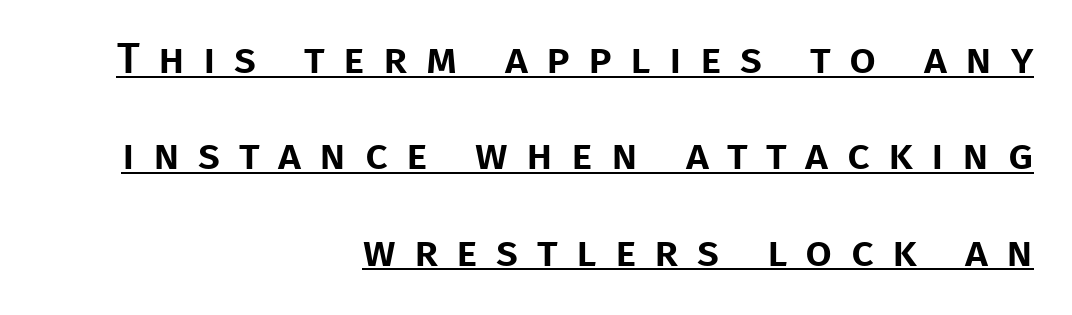
Between one letter and the next there's a generous, obvious gap. A rule runs beneath these lines of type. Leading: increased. Is this a fixed-width face? No — the glyphs have proportional, varying widths. This is the regular roman posture of the typeface.
